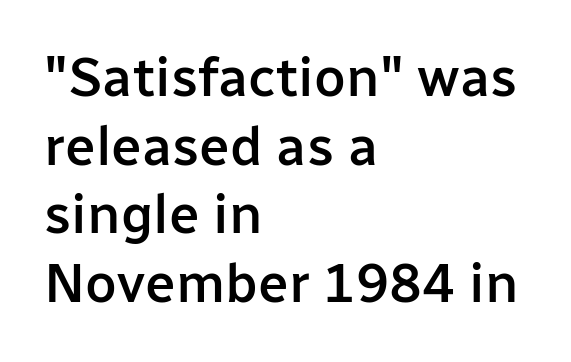
The image shows 55 px semibold sans-serif type, upright; set left-aligned, normal line spacing (1.25x), normal letter spacing, not underlined; low stroke contrast and a medium x-height.
